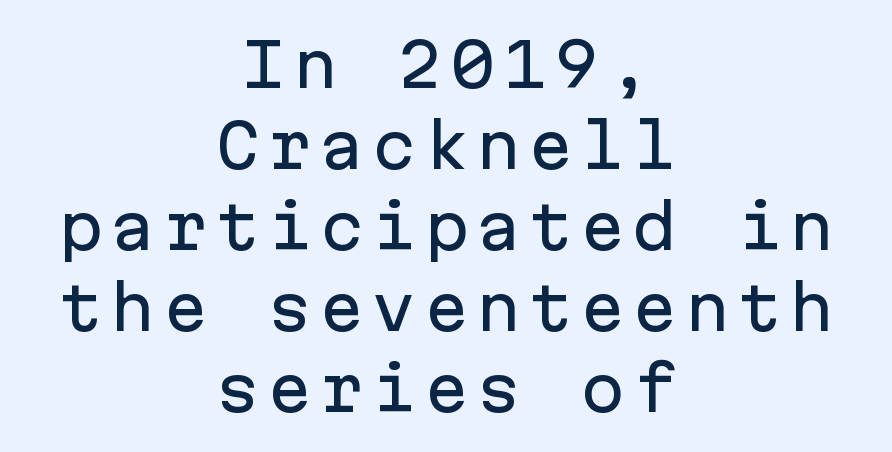
{"serif": "no", "italic": "no", "width": "normal", "stroke_contrast": "low", "x_height": "medium", "monospaced": "yes", "underline": "no", "align": "center", "line_spacing": "normal", "line_spacing_ratio": 1.35, "glyph_px": 60}
